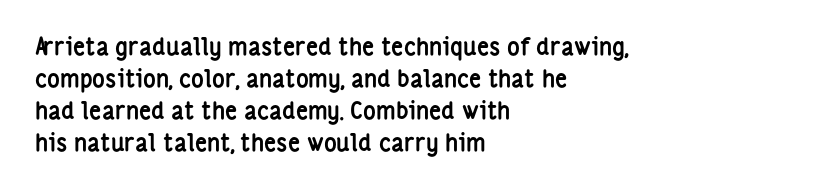
Q: Is the text bold? A: Yes.
Q: Is the text italic (slanted)? A: No, it is upright.
Q: Is the text underlined? A: No.
Q: How is the paragraph aligned? A: Left-aligned.
Q: Is the spacing between letters normal or unusually wide? A: Normal.
Q: Is the spacing between lines tight, normal or loose? A: Normal.
